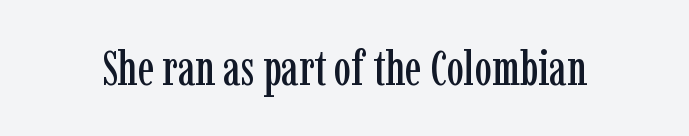
Q: Is the text italic (slanted)? A: No, it is upright.
Q: Is the typeface a serif or a sans-serif typeface? A: Serif.
Q: Is the text underlined? A: No.
Q: Is the spacing between letters normal or unusually wide? A: Normal.
Q: Width (condensed, normal, or wide)? A: Condensed.
Q: Stroke contrast? A: Low.
Q: x-height? A: Medium.
Q: Monospaced? A: No.
